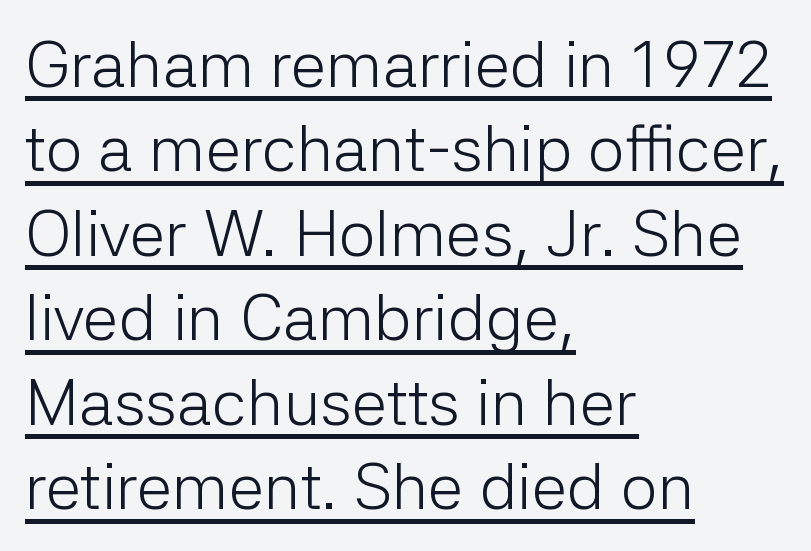
{"serif": "no", "italic": "no", "bold": "no", "weight": "light", "width": "normal", "stroke_contrast": "low", "x_height": "medium", "monospaced": "no", "underline": "yes", "align": "left", "line_spacing": "normal", "line_spacing_ratio": 1.3, "letter_spacing": "normal", "letter_spacing_em": 0.0, "glyph_px": 65}
